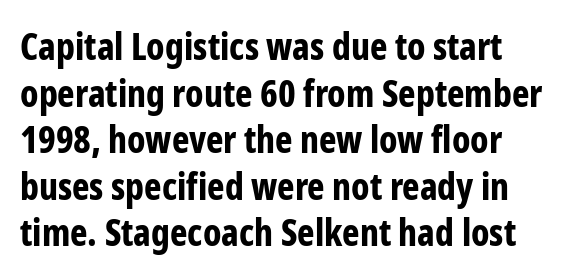
{"serif": "no", "italic": "no", "bold": "yes", "weight": "bold", "width": "condensed", "stroke_contrast": "low", "x_height": "medium", "monospaced": "no", "underline": "no", "line_spacing": "normal", "line_spacing_ratio": 1.26, "letter_spacing": "normal", "letter_spacing_em": 0.0, "glyph_px": 37}
